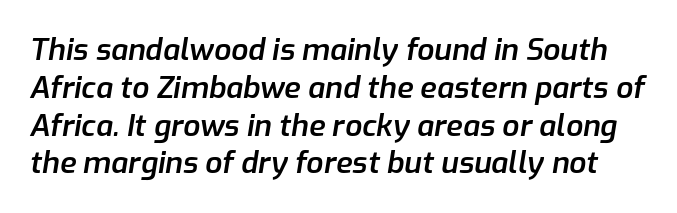
Q: Is the text bold? A: Semi-bold.
Q: Is the text italic (slanted)? A: Yes, it leans right by about 9 degrees.
Q: Is the text underlined? A: No.
Q: Is the spacing between letters normal or unusually wide? A: Normal.
Q: Is the spacing between lines tight, normal or loose? A: Normal.
Q: Width (condensed, normal, or wide)? A: Normal.
Q: Stroke contrast? A: Low.
Q: x-height? A: Medium.
Q: Monospaced? A: No.
